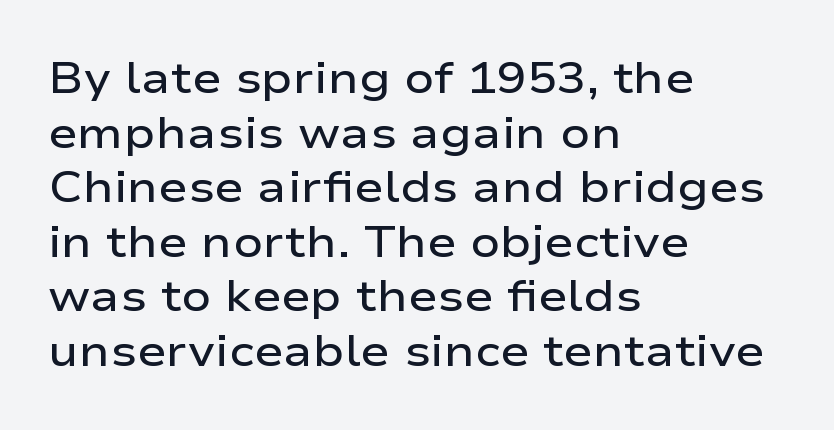
This sample uses an upright cut, with every glyph sitting square on the baseline. The setting favours the left margin, as ordinary paragraphs usually do. The letters advance in unequal steps, a hallmark of proportional type. The face used here is a sans, in the tradition of grotesques and geometrics. Descenders are the only things crossing below the line.
